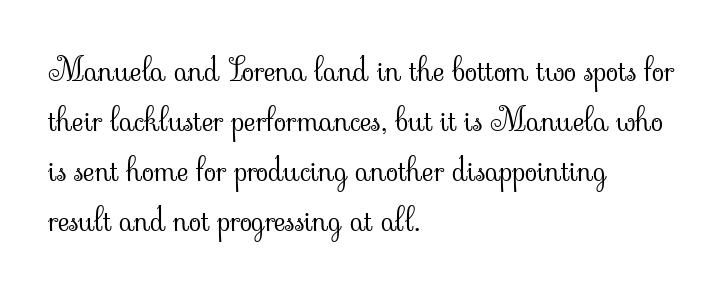
{"serif": "yes", "italic": "no", "bold": "no", "weight": "light", "width": "normal", "stroke_contrast": "low", "x_height": "small", "monospaced": "no", "underline": "no", "align": "left", "line_spacing": "normal", "line_spacing_ratio": 1.56, "letter_spacing": "normal", "letter_spacing_em": 0.0, "glyph_px": 32}
